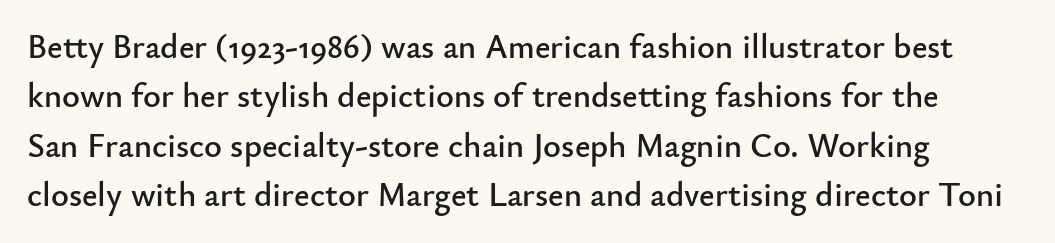
The letters carry no serifs — their stems end cleanly without finishing strokes. This is the regular roman posture of the typeface. These lines are rendered in a variable-pitch font. The baseline area is clear. There is no visible air inserted between adjacent glyphs. The leading is moderate, giving the passage an even texture.
